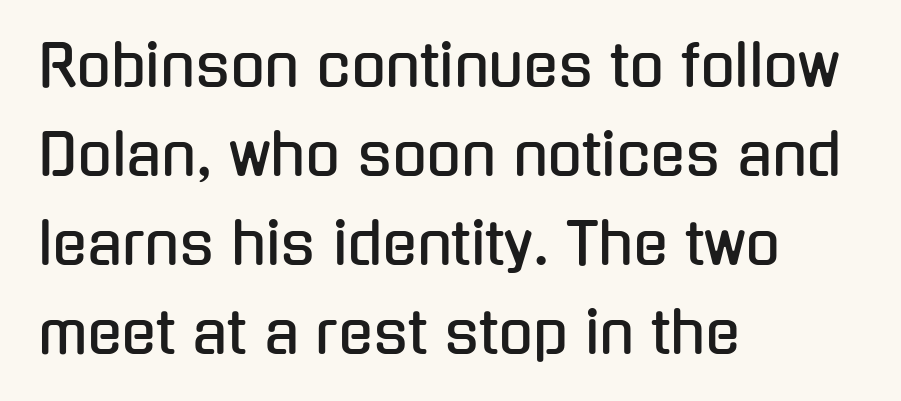
The ragged edge is on the right, which tells us the setting is flush left. The space between consecutive lines is moderate. No extra tracking has been applied to these lines. Nope, no serifs anywhere on these letters. Think of a printed novel: that variable character pitch is what you see here.
